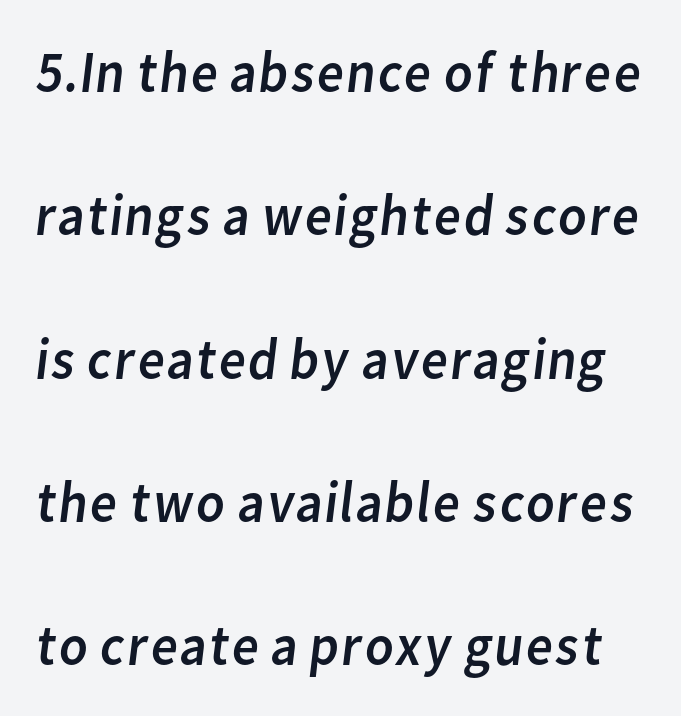
The image shows 59 px regular-weight sans-serif type; set loose line spacing (2.43x), normal letter spacing, not underlined; low stroke contrast and a medium x-height.
